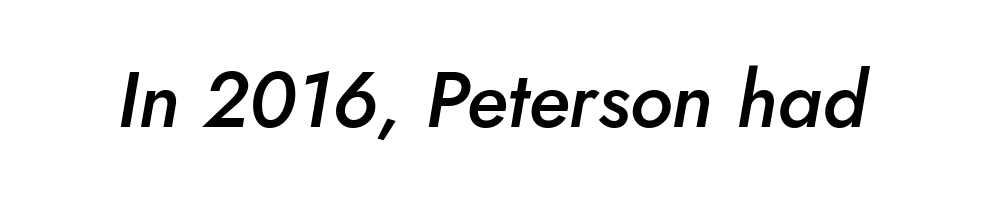
The image shows 78 px semibold type, italic (leaning right); set normal letter spacing, not underlined; low stroke contrast and a small x-height.
